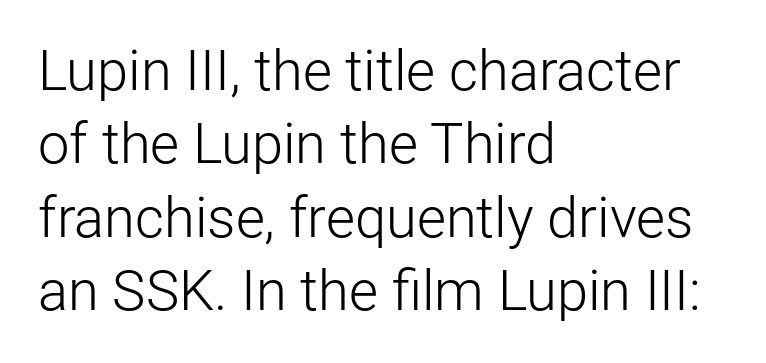
Q: Is the text bold? A: No.
Q: Is the text italic (slanted)? A: No, it is upright.
Q: Is the typeface a serif or a sans-serif typeface? A: Sans-serif.
Q: Is the text underlined? A: No.
Q: How is the paragraph aligned? A: Left-aligned.
Q: Is the spacing between letters normal or unusually wide? A: Normal.
Q: Is the spacing between lines tight, normal or loose? A: Normal.
Q: Width (condensed, normal, or wide)? A: Normal.
Q: Stroke contrast? A: Low.
Q: x-height? A: Medium.
Q: Monospaced? A: No.
